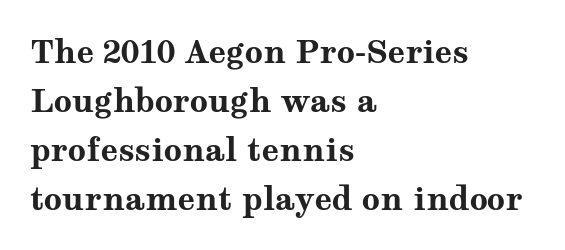
Q: Is the text bold? A: Yes.
Q: Is the text italic (slanted)? A: No, it is upright.
Q: Is the typeface a serif or a sans-serif typeface? A: Serif.
Q: Is the text underlined? A: No.
Q: How is the paragraph aligned? A: Left-aligned.
Q: Is the spacing between letters normal or unusually wide? A: Normal.
Q: Is the spacing between lines tight, normal or loose? A: Normal.
Q: Width (condensed, normal, or wide)? A: Wide.
Q: Stroke contrast? A: Medium.
Q: x-height? A: Medium.
Q: Monospaced? A: No.
